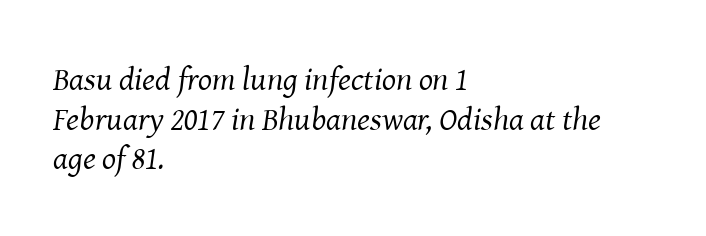
The image shows 33 px regular-weight serif type, italic (leaning right); set left-aligned, line spacing 1.2x, normal letter spacing, not underlined; medium stroke contrast and a medium x-height.
